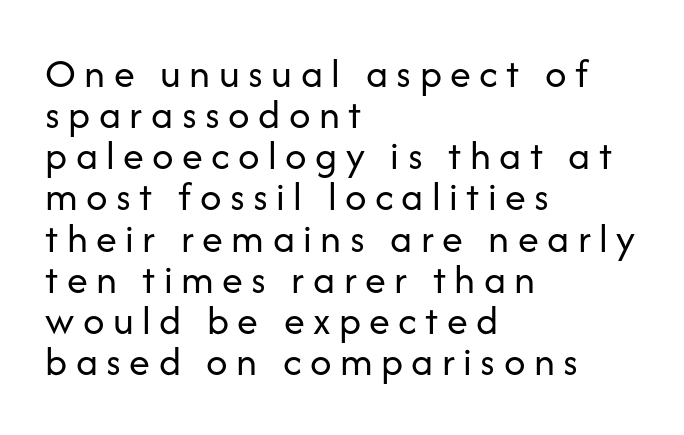
Q: Is the text bold? A: No.
Q: Is the text italic (slanted)? A: No, it is upright.
Q: Is the typeface a serif or a sans-serif typeface? A: Sans-serif.
Q: Is the text underlined? A: No.
Q: How is the paragraph aligned? A: Left-aligned.
Q: Is the spacing between letters normal or unusually wide? A: Unusually wide.
Q: Is the spacing between lines tight, normal or loose? A: Tight.
Q: Width (condensed, normal, or wide)? A: Normal.
Q: Stroke contrast? A: Low.
Q: x-height? A: Medium.
Q: Monospaced? A: No.
